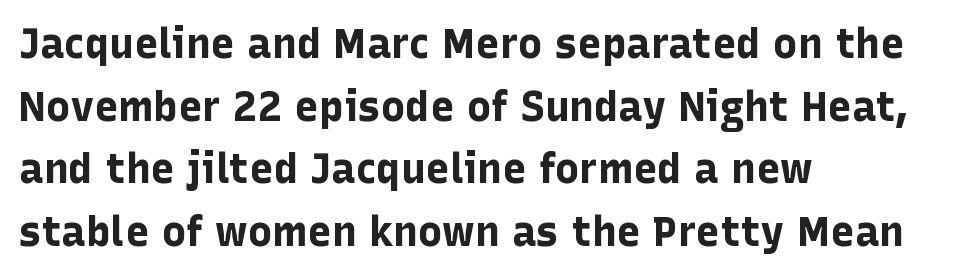
Q: Is the text bold? A: Yes.
Q: Is the text italic (slanted)? A: No, it is upright.
Q: Is the typeface a serif or a sans-serif typeface? A: Sans-serif.
Q: Is the text underlined? A: No.
Q: How is the paragraph aligned? A: Left-aligned.
Q: Is the spacing between letters normal or unusually wide? A: Normal.
Q: Is the spacing between lines tight, normal or loose? A: Normal.
Q: Width (condensed, normal, or wide)? A: Normal.
Q: Stroke contrast? A: Low.
Q: x-height? A: Medium.
Q: Monospaced? A: No.
